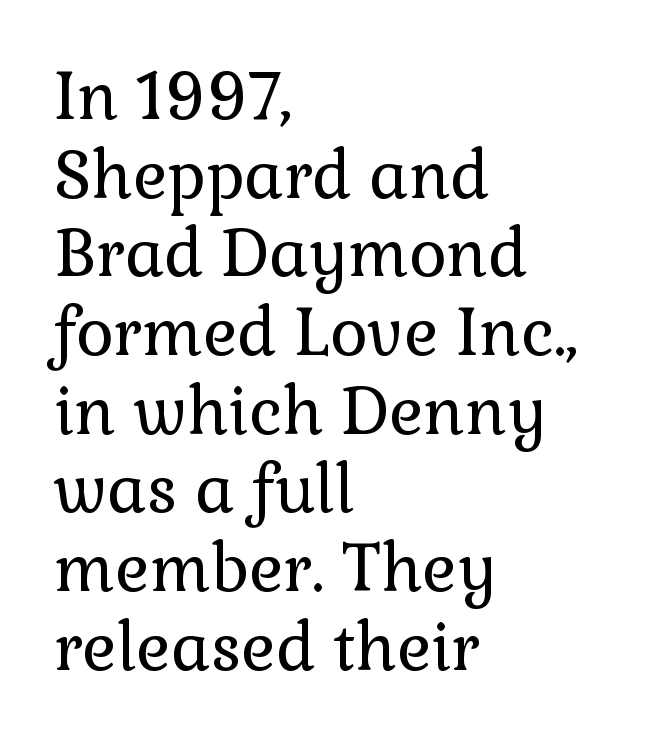
The typeface chosen for these lines features serifs. This is roman type, the default non-slanted kind. Each stroke keeps to a modest, everyday thickness or less. Descenders hang freely into open space. The letterforms sit shoulder to shoulder at normal distance.
